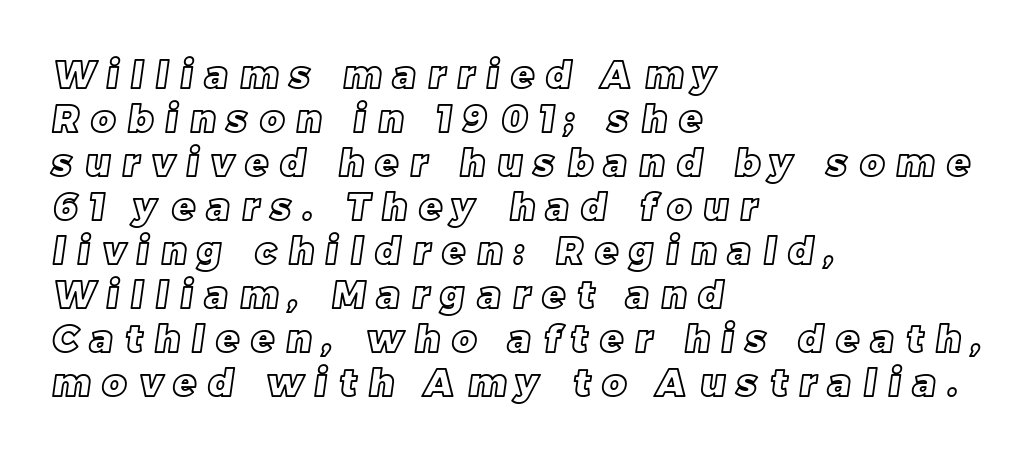
The image shows 37 px text type; set left-aligned, line spacing 1.19x, unusually wide letter spacing (+0.33 em), not underlined; a large x-height.
